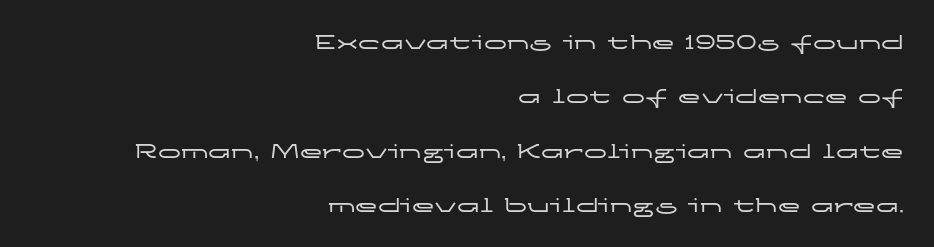
A clean baseline with only descenders dipping below it. This sample uses plain, unmodified letter spacing. Reading down the block, your eye finds every line finishing at a fixed right position. The passage shown stacks its lines with a broad gap.
